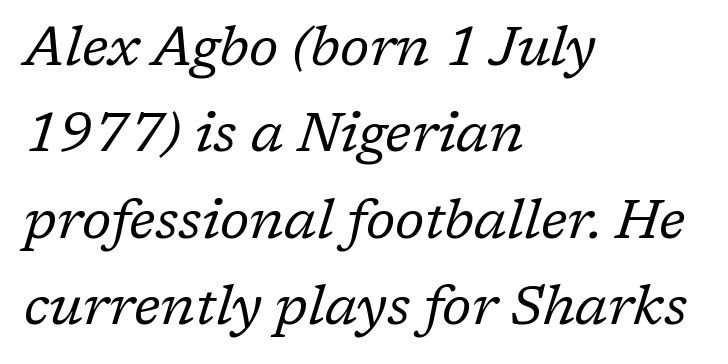
{"serif": "yes", "italic": "yes", "lean": "right", "slant_degrees": 17, "bold": "no", "weight": "regular", "width": "normal", "stroke_contrast": "low", "x_height": "medium", "monospaced": "no", "underline": "no", "align": "left", "line_spacing": "normal", "line_spacing_ratio": 1.57, "letter_spacing": "normal", "letter_spacing_em": 0.0, "glyph_px": 55}
